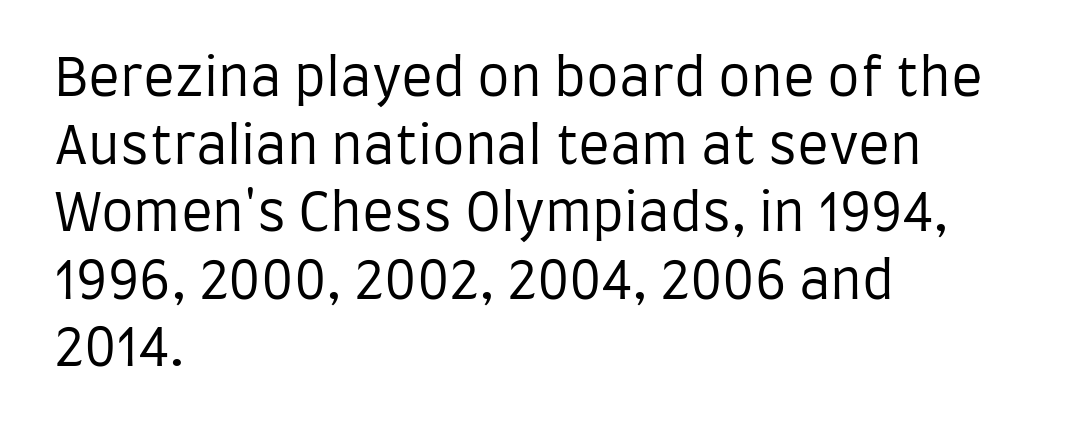
The image shows 52 px regular-weight, condensed sans-serif type, upright; set left-aligned, normal line spacing (1.3x), normal letter spacing, not underlined; low stroke contrast and a large x-height.
